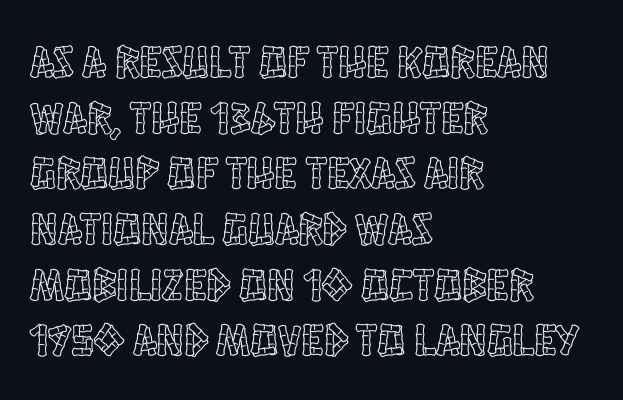
The image shows 46 px condensed type, upright; set left-aligned, line spacing 1.21x, normal letter spacing, not underlined; a large x-height.
